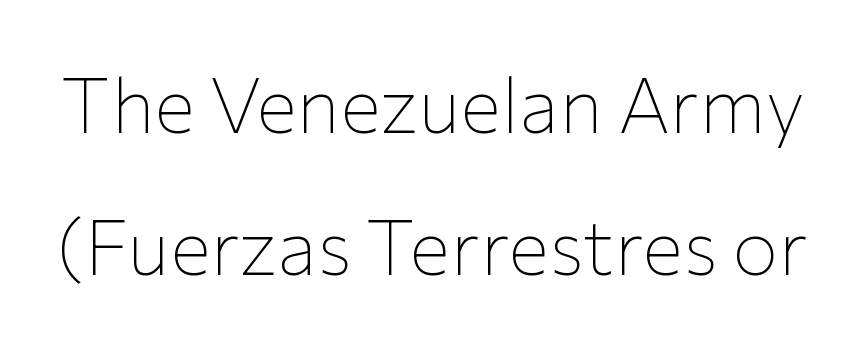
{"serif": "no", "italic": "no", "bold": "no", "weight": "thin", "width": "normal", "stroke_contrast": "low", "x_height": "medium", "monospaced": "no", "underline": "no", "line_spacing_ratio": 1.84, "letter_spacing": "normal", "letter_spacing_em": 0.0, "glyph_px": 77}
